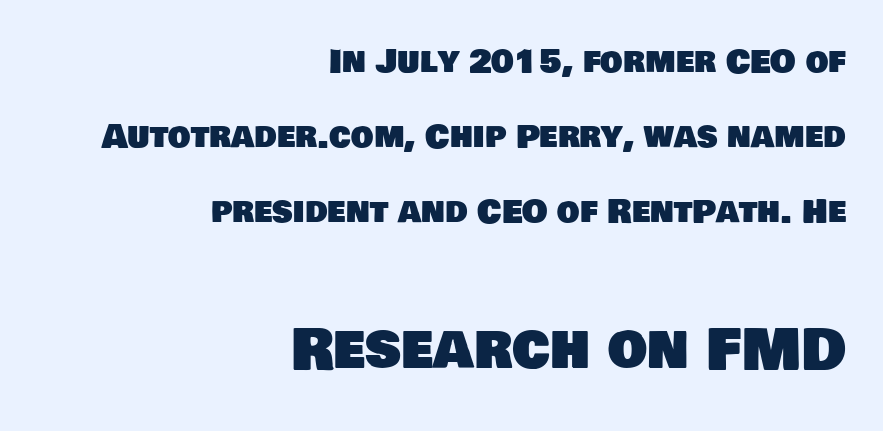
Visually the block forms a straight wall on the right and a jagged coastline on the left. The characters display no serif detailing; their extremities are plain. The horizontal fit of the characters is conventional and even. Regarding leading, the lines here are spaced well apart.
